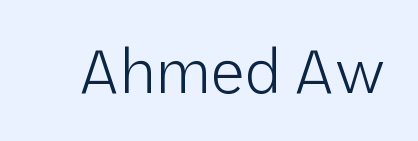
The image shows 61 px light sans-serif type, upright; set normal letter spacing, not underlined; low stroke contrast and a medium x-height.
